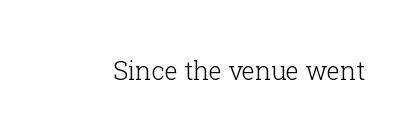
The image shows 25 px text type, upright; set normal letter spacing, not underlined.
